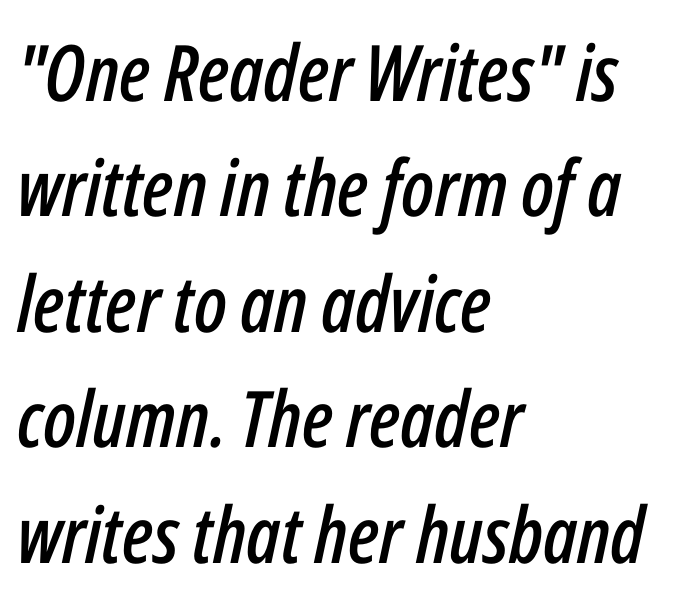
Q: Is the text italic (slanted)? A: Yes, it leans right by about 12 degrees.
Q: Is the text underlined? A: No.
Q: How is the paragraph aligned? A: Left-aligned.
Q: Is the spacing between letters normal or unusually wide? A: Normal.
Q: Is the spacing between lines tight, normal or loose? A: Normal.
Q: Width (condensed, normal, or wide)? A: Condensed.
Q: Stroke contrast? A: Low.
Q: x-height? A: Medium.
Q: Monospaced? A: No.
